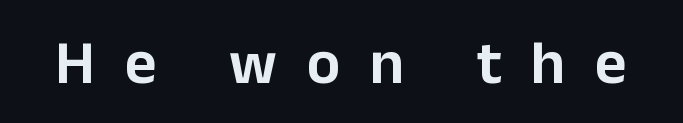
Q: Is the text italic (slanted)? A: No, it is upright.
Q: Is the typeface a serif or a sans-serif typeface? A: Sans-serif.
Q: Is the text underlined? A: No.
Q: Is the spacing between letters normal or unusually wide? A: Unusually wide.
Q: Width (condensed, normal, or wide)? A: Normal.
Q: Stroke contrast? A: Low.
Q: x-height? A: Medium.
Q: Monospaced? A: No.
